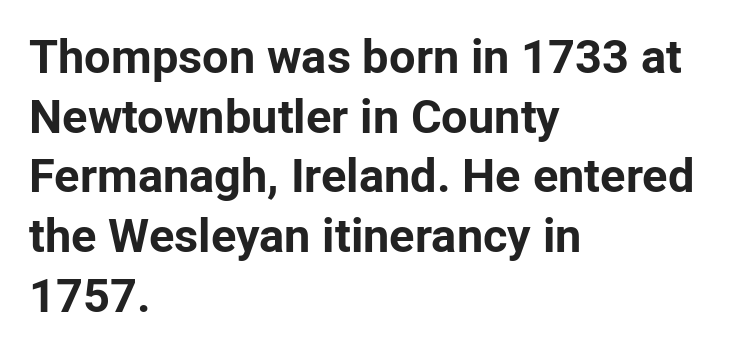
The image shows 47 px bold sans-serif type, upright; set left-aligned, normal line spacing (1.27x), normal letter spacing, not underlined; low stroke contrast and a medium x-height.
